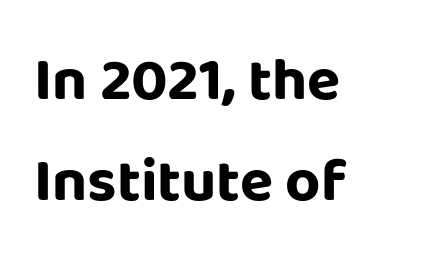
Words float on clear page, feet unadorned. You'd pick this weight for a headline — it's a proper bold. The face used here is proportionally spaced, like ordinary book or web type. Is the letter spacing exaggerated? No — it looks like the ordinary default.
